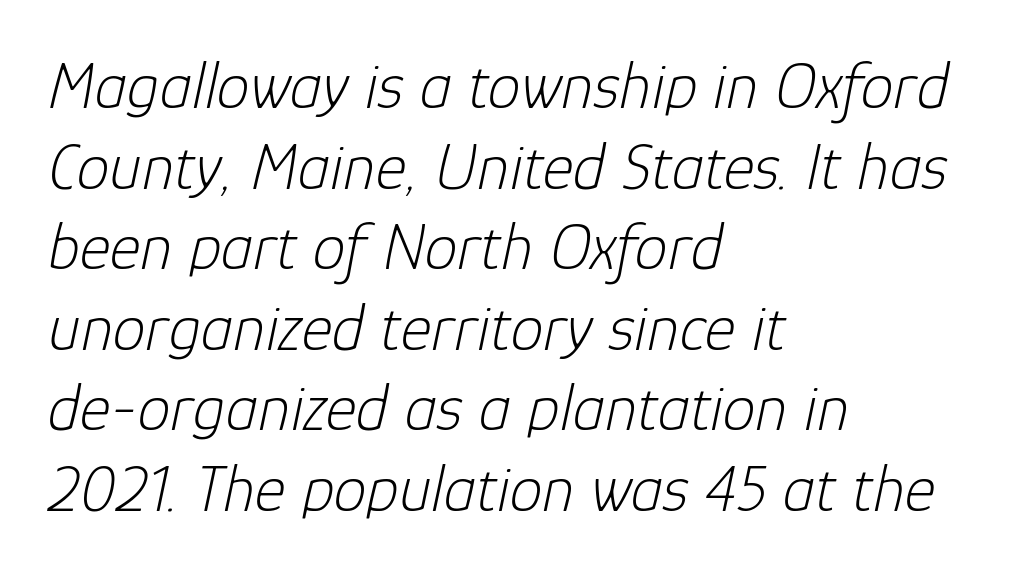
{"italic": "yes", "lean": "right", "slant_degrees": 12, "bold": "no", "weight": "light", "width": "normal", "stroke_contrast": "low", "x_height": "medium", "monospaced": "no", "underline": "no", "align": "left", "line_spacing_ratio": 1.22, "letter_spacing": "normal", "letter_spacing_em": 0.0, "glyph_px": 66}
